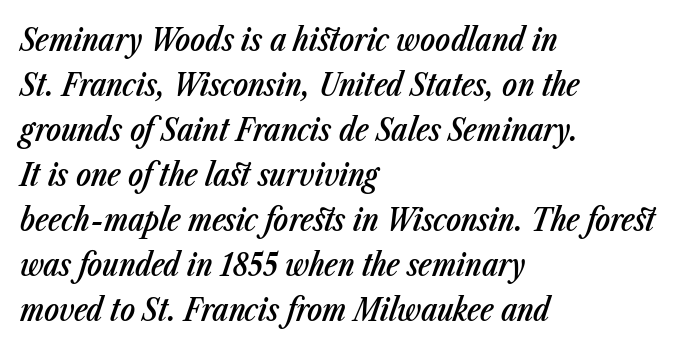
The image shows 31 px semibold, condensed type, italic (leaning right); set left-aligned, normal line spacing (1.45x), normal letter spacing, not underlined; low stroke contrast and a medium x-height.
